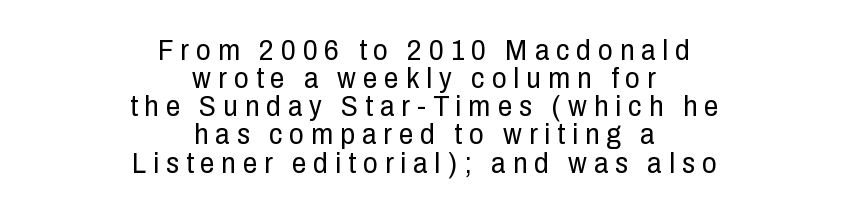
Each word looks stretched out because of the extra space between its letters. Varying glyph widths throughout — classic text-font behaviour. Characters remain perfectly vertical along every line. The paragraph shown floats in the horizontal middle. Look at the bottom of the vertical strokes: they stop flat, with no serifs. This reads as an unemphasized weight, regular at the heaviest.
